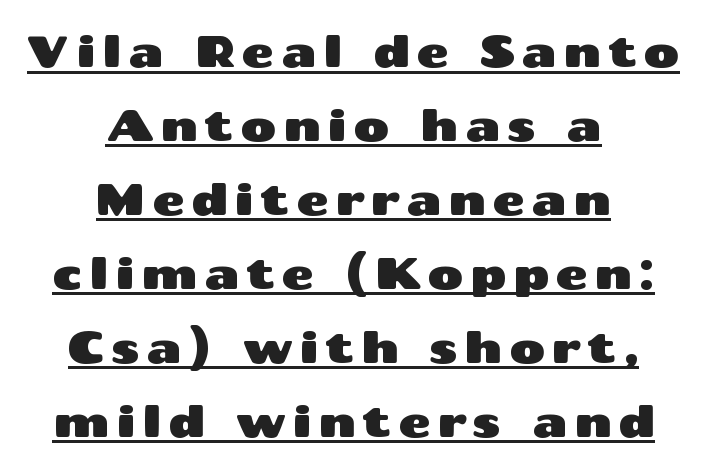
The image shows 44 px wide sans-serif type, upright; set centered, normal line spacing (1.68x), underlined; medium stroke contrast and a medium x-height.
